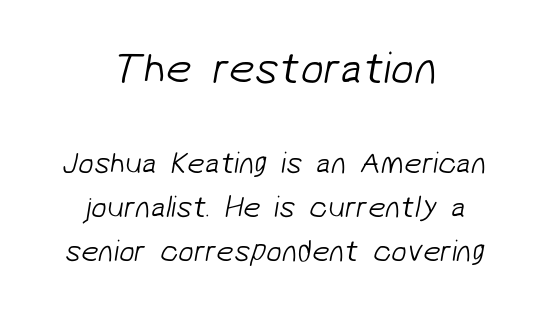
The image shows 46 px light sans-serif type; set centered, normal line spacing (1.42x), normal letter spacing, not underlined; the first (top) block is 1.48x larger; low stroke contrast and a medium x-height.
